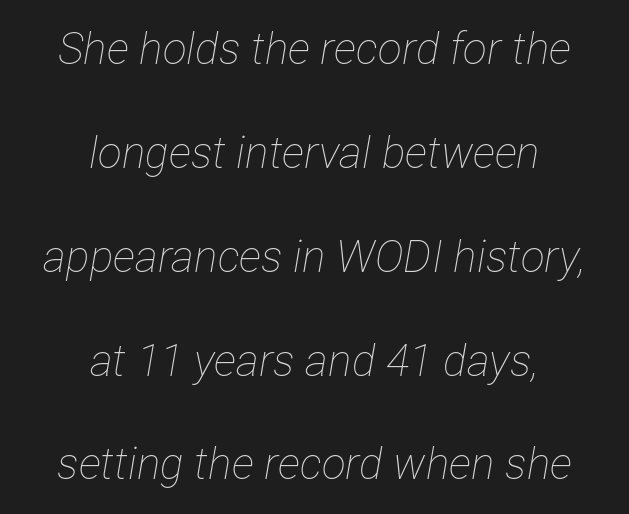
{"italic": "yes", "lean": "right", "slant_degrees": 12, "bold": "no", "weight": "thin", "width": "condensed", "stroke_contrast": "low", "x_height": "medium", "monospaced": "no", "underline": "no", "align": "center", "line_spacing": "loose", "line_spacing_ratio": 2.36, "letter_spacing": "normal", "letter_spacing_em": 0.0, "glyph_px": 44}
